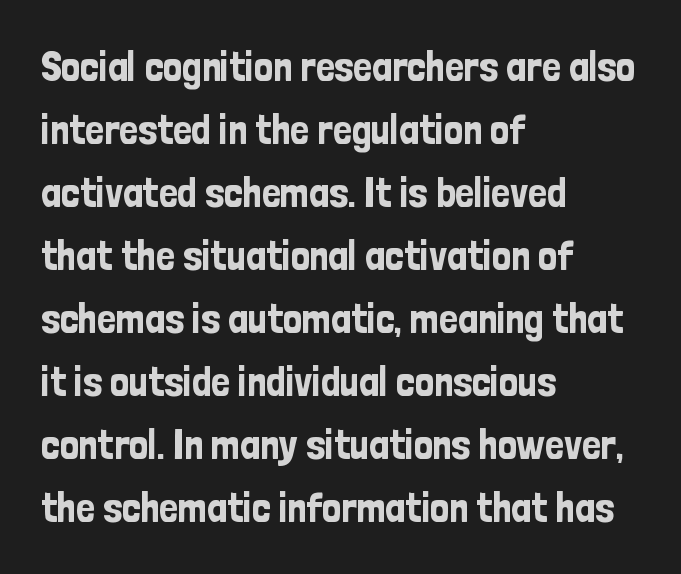
The image shows 42 px condensed sans-serif type, upright; set left-aligned, normal line spacing (1.5x), normal letter spacing, not underlined; low stroke contrast and a medium x-height.
